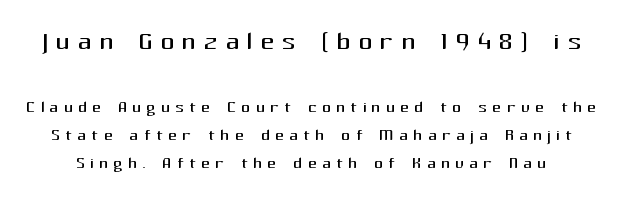
The image shows 35 px regular-weight sans-serif type, upright; set line spacing 1.22x, unusually wide letter spacing (+0.21 em), not underlined; the first (top) block is 1.52x larger; medium stroke contrast and a medium x-height.
